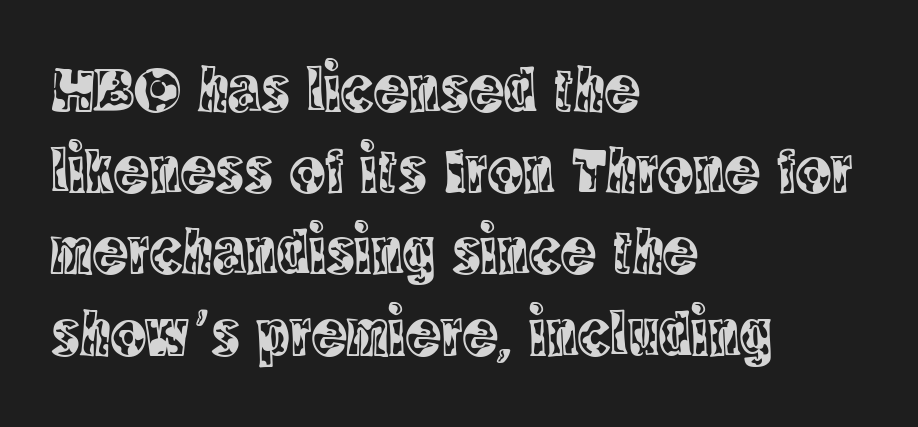
The image shows 66 px condensed serif type, upright; set left-aligned, line spacing 1.23x, normal letter spacing, not underlined; a large x-height.
